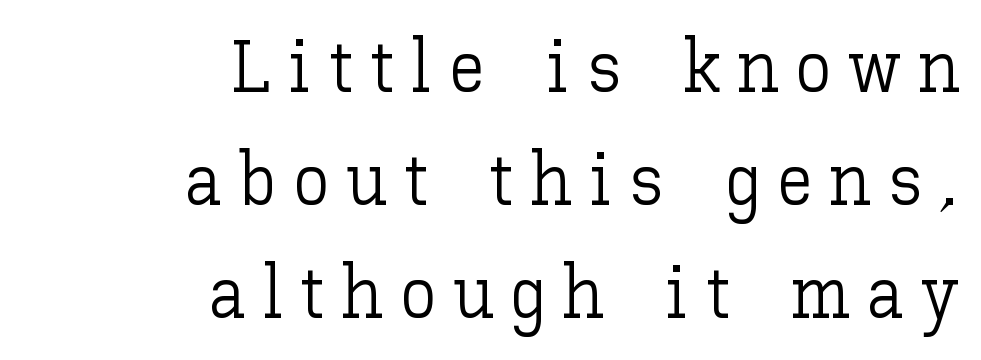
Q: Is the text bold? A: No.
Q: Is the text italic (slanted)? A: No, it is upright.
Q: Is the text underlined? A: No.
Q: How is the paragraph aligned? A: Right-aligned.
Q: Is the spacing between letters normal or unusually wide? A: Unusually wide.
Q: Is the spacing between lines tight, normal or loose? A: Normal.
Q: Width (condensed, normal, or wide)? A: Normal.
Q: Stroke contrast? A: Low.
Q: x-height? A: Medium.
Q: Monospaced? A: No.
